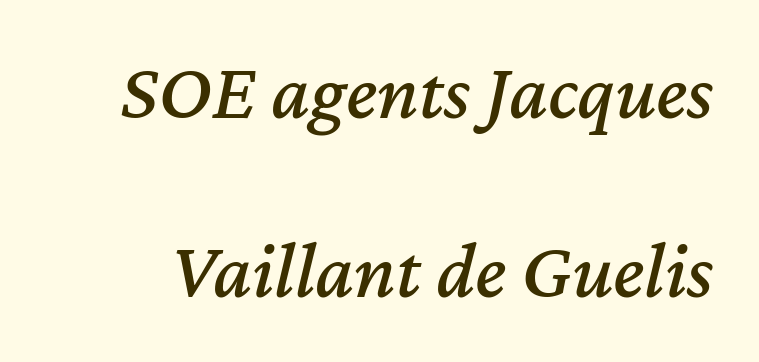
The image shows 80 px text type, italic (leaning right); set loose line spacing (2.24x), normal letter spacing, not underlined; medium stroke contrast and a medium x-height.
